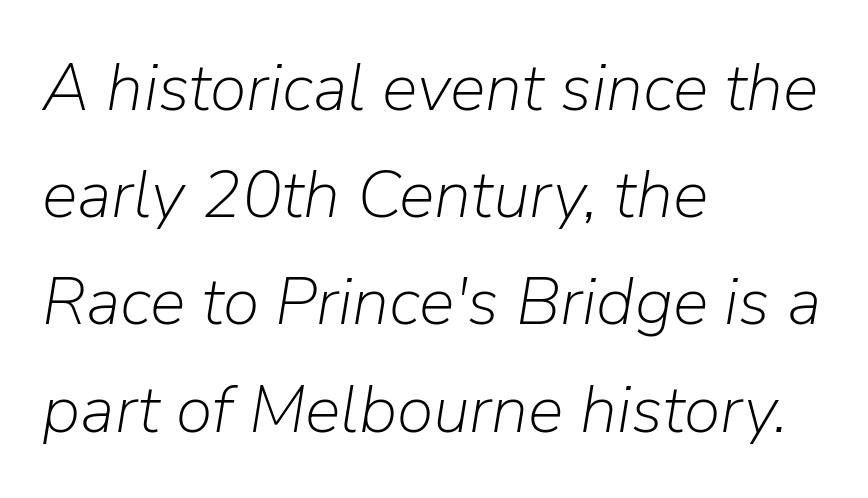
The typography opts for an oblique posture over an upright one. Normally led — the rows are evenly, conventionally spaced. Unmarked baselines from the first word to the last. Compared with a typical body face, this is equally light or lighter still.
